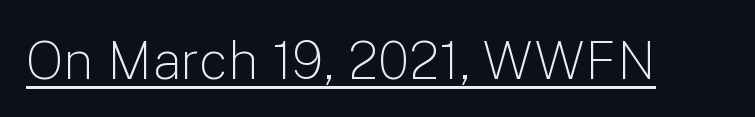
The image shows 53 px light sans-serif type, upright; set normal letter spacing, underlined; low stroke contrast and a medium x-height.
